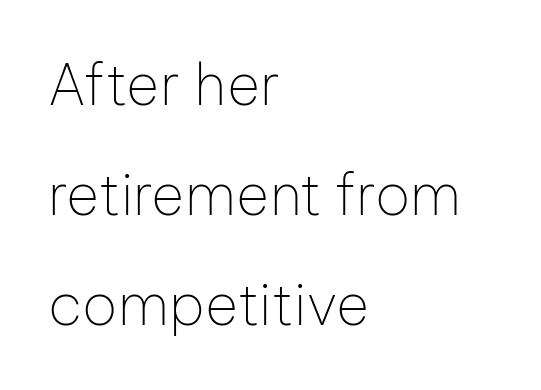
{"serif": "no", "italic": "no", "bold": "no", "weight": "thin", "width": "normal", "stroke_contrast": "low", "x_height": "medium", "monospaced": "no", "underline": "no", "align": "left", "line_spacing": "loose", "line_spacing_ratio": 1.93, "letter_spacing": "normal", "letter_spacing_em": 0.0, "glyph_px": 57}
